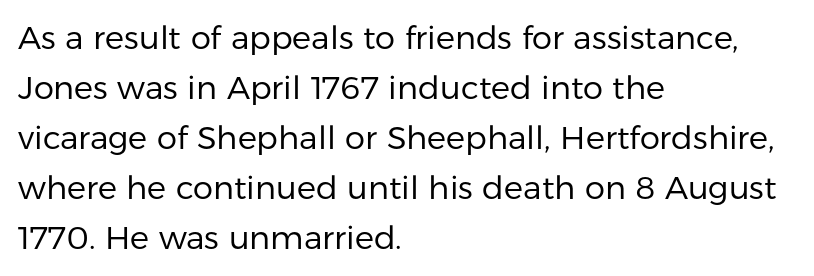
{"serif": "no", "italic": "no", "bold": "no", "weight": "regular", "width": "normal", "stroke_contrast": "low", "x_height": "medium", "monospaced": "no", "underline": "no", "align": "left", "line_spacing": "normal", "line_spacing_ratio": 1.56, "letter_spacing": "normal", "letter_spacing_em": 0.0, "glyph_px": 32}
